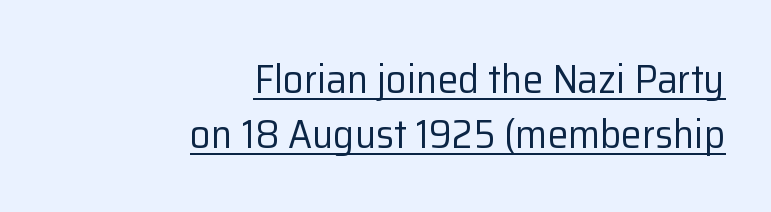
The image shows 41 px regular-weight sans-serif type, upright; set right-aligned, normal line spacing (1.34x), normal letter spacing, underlined; low stroke contrast and a medium x-height.
